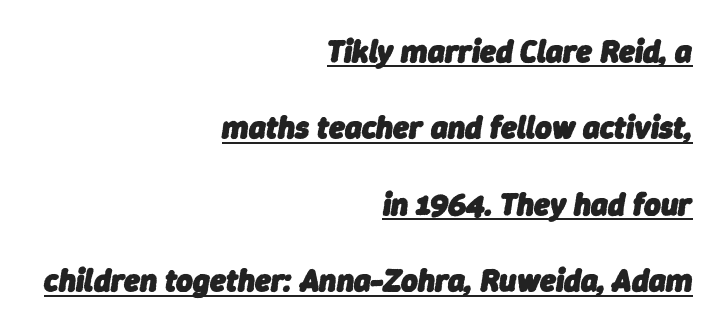
{"italic": "yes", "lean": "right", "slant_degrees": 9, "bold": "yes", "weight": "heavy", "width": "normal", "stroke_contrast": "low", "x_height": "medium", "monospaced": "no", "underline": "yes", "align": "right", "line_spacing": "loose", "line_spacing_ratio": 2.39, "letter_spacing": "normal", "letter_spacing_em": 0.0, "glyph_px": 32}
